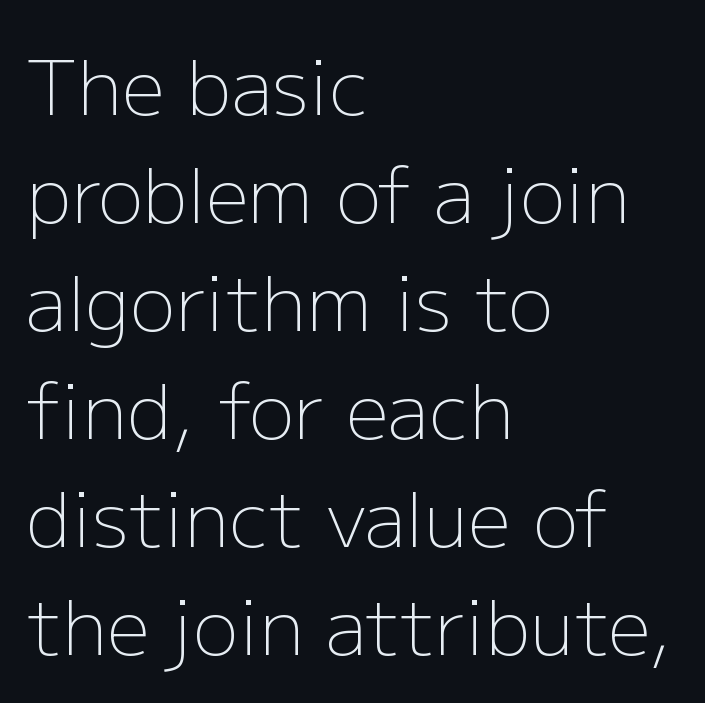
{"serif": "no", "italic": "no", "bold": "no", "weight": "light", "width": "normal", "stroke_contrast": "low", "x_height": "medium", "monospaced": "no", "underline": "no", "align": "left", "line_spacing": "normal", "line_spacing_ratio": 1.42, "letter_spacing": "normal", "letter_spacing_em": 0.0, "glyph_px": 76}
